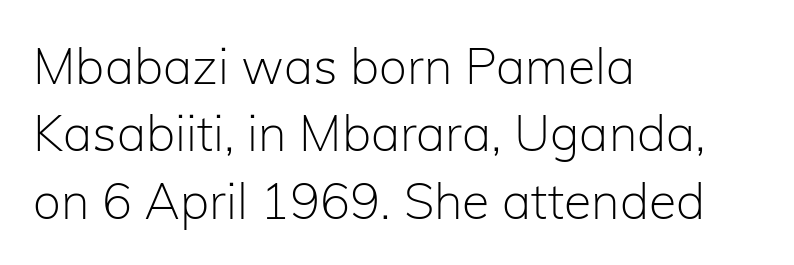
Q: Is the text bold? A: No.
Q: Is the text italic (slanted)? A: No, it is upright.
Q: Is the typeface a serif or a sans-serif typeface? A: Sans-serif.
Q: Is the text underlined? A: No.
Q: How is the paragraph aligned? A: Left-aligned.
Q: Is the spacing between letters normal or unusually wide? A: Normal.
Q: Is the spacing between lines tight, normal or loose? A: Normal.
Q: Width (condensed, normal, or wide)? A: Normal.
Q: Stroke contrast? A: Low.
Q: x-height? A: Medium.
Q: Monospaced? A: No.
